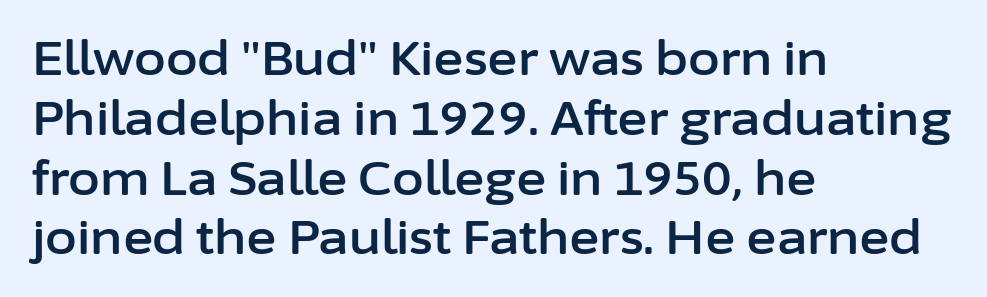
{"serif": "no", "italic": "no", "width": "normal", "stroke_contrast": "low", "x_height": "medium", "monospaced": "no", "underline": "no", "align": "left", "line_spacing": "normal", "line_spacing_ratio": 1.3, "letter_spacing": "normal", "letter_spacing_em": 0.0, "glyph_px": 46}
